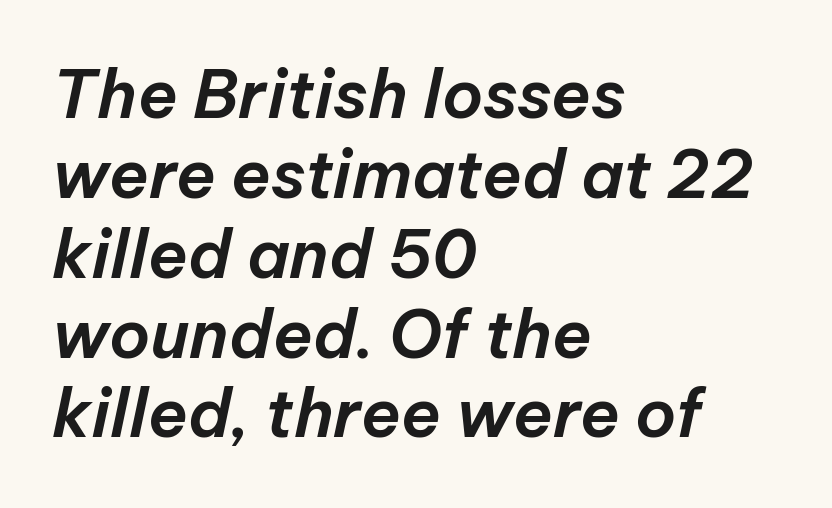
Q: Is the text italic (slanted)? A: Yes, it leans right by about 12 degrees.
Q: Is the text underlined? A: No.
Q: How is the paragraph aligned? A: Left-aligned.
Q: Is the spacing between letters normal or unusually wide? A: Normal.
Q: Width (condensed, normal, or wide)? A: Normal.
Q: Stroke contrast? A: Low.
Q: x-height? A: Medium.
Q: Monospaced? A: No.
